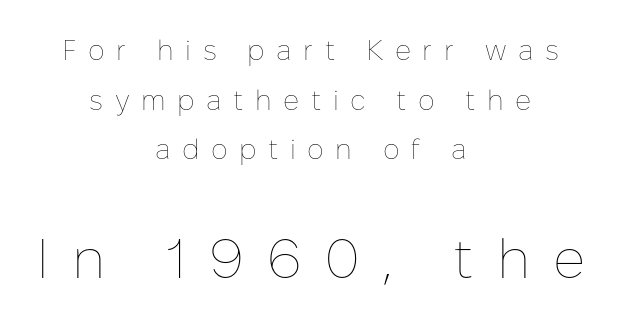
Typesetter's note — lower block bumped up in size, upper block left smaller. Words float on clear page, feet unadorned. Letters have the restrained weight of plain body copy at most. Every character sits straight up, as roman type does.
